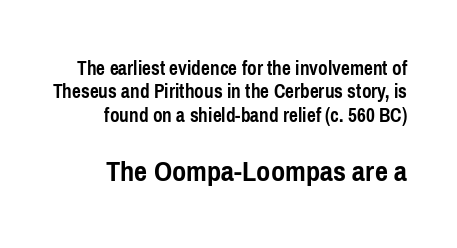
The image shows 31 px semibold, condensed sans-serif type, upright; set right-aligned, tight line spacing (1.11x), normal letter spacing, not underlined; the second (bottom) block is 1.48x larger; low stroke contrast and a medium x-height.
